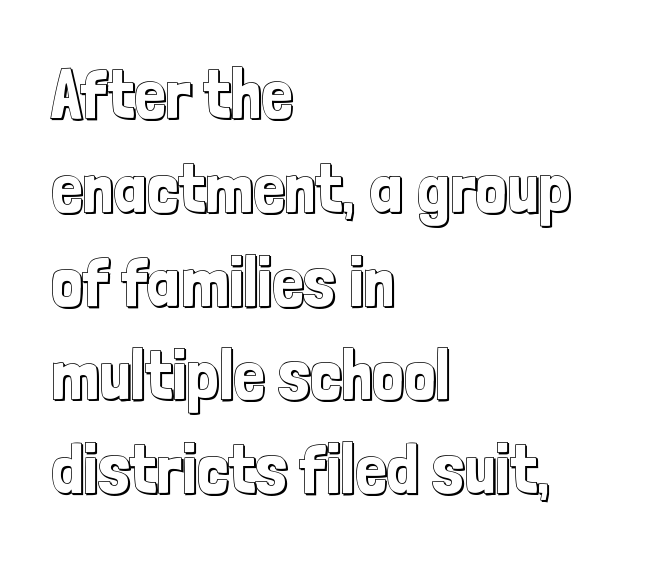
Tracking here is standard; glyphs follow each other at the usual distance. You can tell it's not italic because the verticals are truly vertical. Plain, unruled lines of type. Successive baselines arrive at the customary interval. Which margin do the lines hug? The left one — the right edge is uneven.
